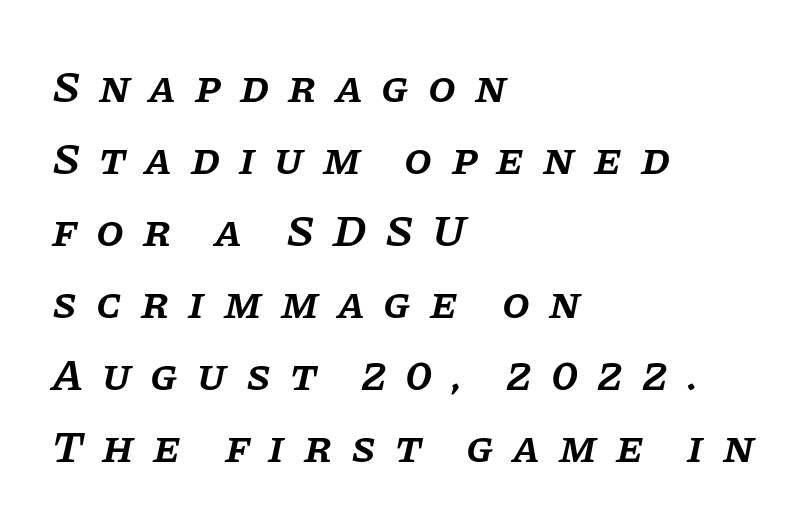
The image shows 45 px semibold serif type, italic (leaning right); set left-aligned, normal line spacing (1.6x), unusually wide letter spacing (+0.42 em), not underlined; low stroke contrast and a large x-height.
